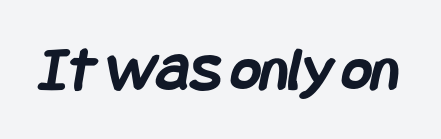
The image shows 65 px semibold, condensed sans-serif type; set normal letter spacing, not underlined; low stroke contrast and a large x-height.
